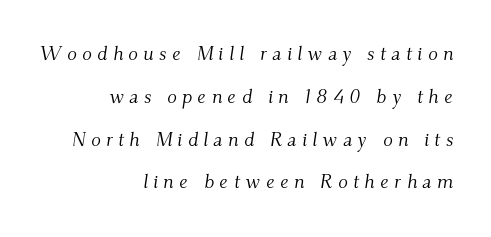
The image shows 20 px text type, italic (leaning right); set right-aligned, loose line spacing (2.14x), unusually wide letter spacing (+0.27 em), not underlined.
